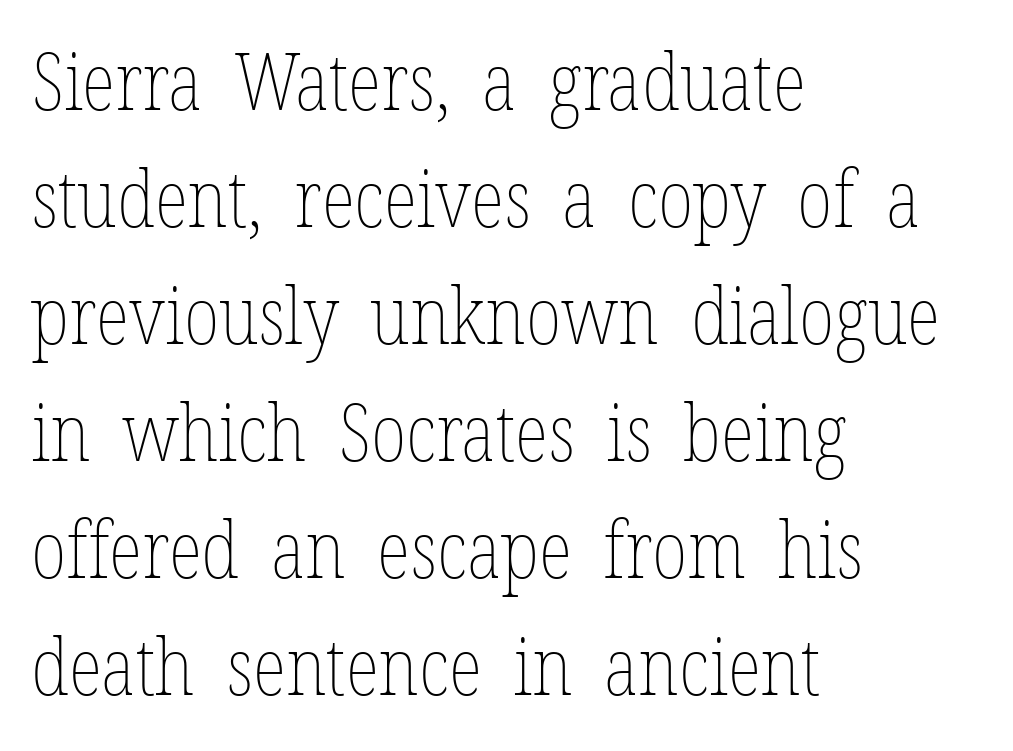
Quick note: underline off. The lines in this sample share a left origin and differ only in where they stop. Successive baselines arrive at the customary interval. Looks like regular typesetting: each glyph gets only the width it needs. Inter-character spacing is left at the font's built-in metrics. Posture: vertical.
